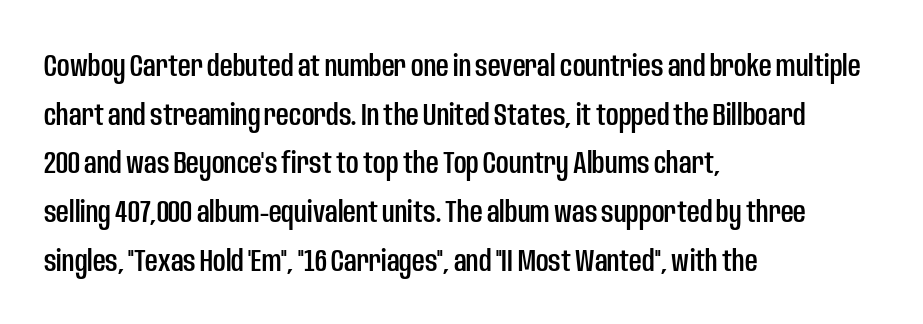
Q: Is the text italic (slanted)? A: No, it is upright.
Q: Is the typeface a serif or a sans-serif typeface? A: Sans-serif.
Q: Is the text underlined? A: No.
Q: How is the paragraph aligned? A: Left-aligned.
Q: Is the spacing between letters normal or unusually wide? A: Normal.
Q: Is the spacing between lines tight, normal or loose? A: Normal.
Q: Width (condensed, normal, or wide)? A: Condensed.
Q: Stroke contrast? A: Low.
Q: x-height? A: Large.
Q: Monospaced? A: No.
